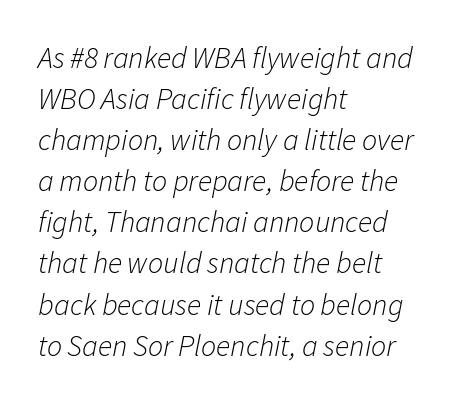
Q: Is the text bold? A: No.
Q: Is the text italic (slanted)? A: Yes, it leans right by about 11 degrees.
Q: Is the text underlined? A: No.
Q: How is the paragraph aligned? A: Left-aligned.
Q: Is the spacing between letters normal or unusually wide? A: Normal.
Q: Is the spacing between lines tight, normal or loose? A: Normal.
Q: Width (condensed, normal, or wide)? A: Normal.
Q: Stroke contrast? A: Low.
Q: x-height? A: Medium.
Q: Monospaced? A: No.
